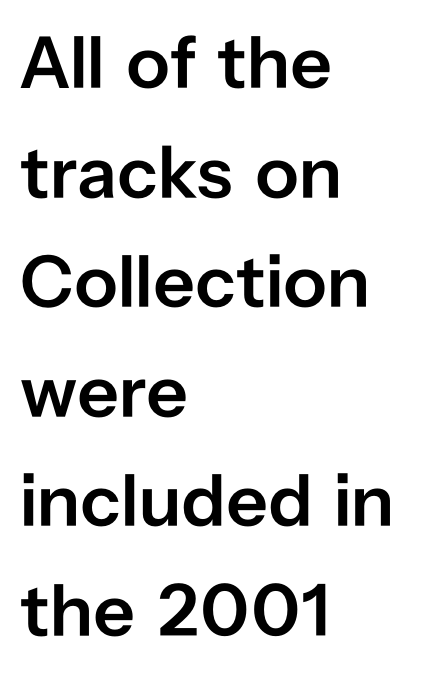
The image shows 74 px semibold sans-serif type, upright; set left-aligned, normal line spacing (1.48x), normal letter spacing, not underlined; low stroke contrast and a medium x-height.
